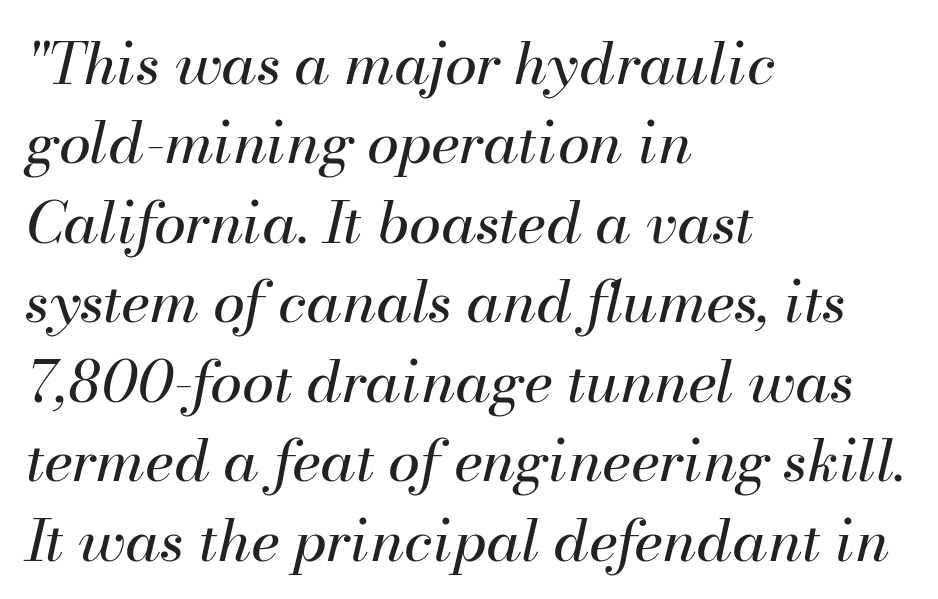
Q: Is the text bold? A: No.
Q: Is the text italic (slanted)? A: Yes, it leans right by about 13 degrees.
Q: Is the text underlined? A: No.
Q: How is the paragraph aligned? A: Left-aligned.
Q: Is the spacing between letters normal or unusually wide? A: Normal.
Q: Is the spacing between lines tight, normal or loose? A: Normal.
Q: Width (condensed, normal, or wide)? A: Normal.
Q: Stroke contrast? A: Medium.
Q: x-height? A: Small.
Q: Monospaced? A: No.
